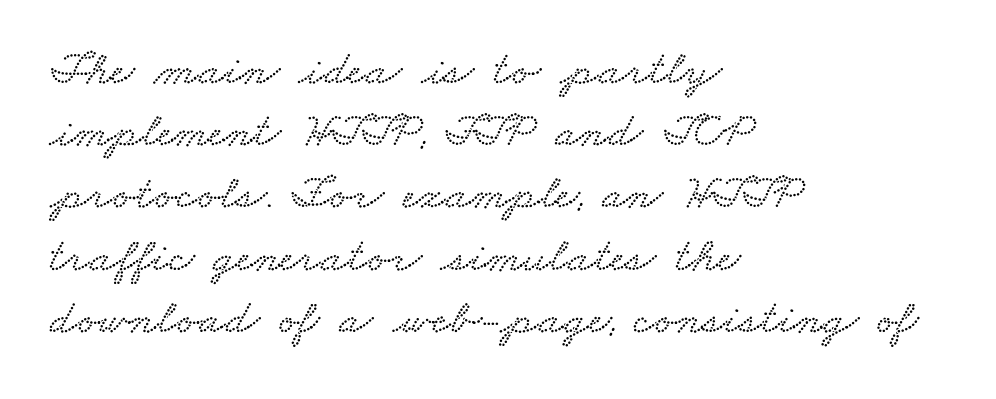
The image shows 49 px wide type; set left-aligned, normal line spacing (1.27x), normal letter spacing, not underlined; low stroke contrast and a small x-height.
